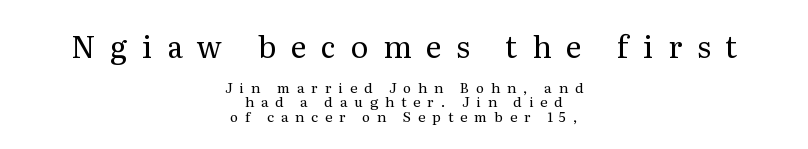
{"serif": "yes", "italic": "no", "bold": "no", "weight": "regular", "width": "normal", "stroke_contrast": "medium", "x_height": "medium", "monospaced": "no", "underline": "no", "align": "center", "line_spacing": "tight", "line_spacing_ratio": 1.01, "letter_spacing": "wide", "letter_spacing_em": 0.49, "larger_block": "first", "size_ratio": 2.14, "glyph_px": 30}
